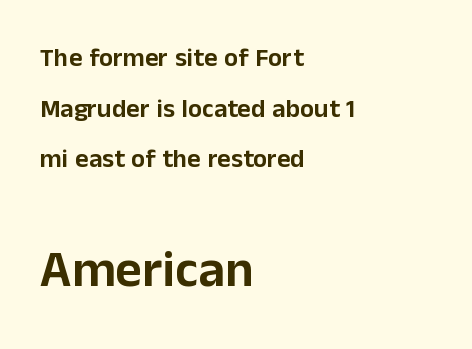
Left-aligned paragraph, ragged on the right. Decoration check: the copy has no underline. Block two is the big one; block one sits smaller above it. Tracking here is standard; glyphs follow each other at the usual distance.
